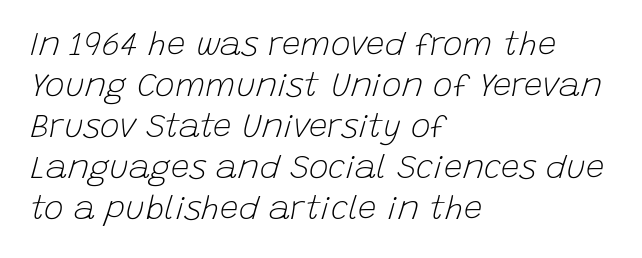
The passage shown is typed in a proportional face where columns would drift. In terms of posture, this sample is oblique. The line texture is even and compact thanks to regular tracking. The gap between lines stays unmarked. Is this a heavy cut? Hardly; it is regular or lighter. In CSS terms this would be text-align: left.
